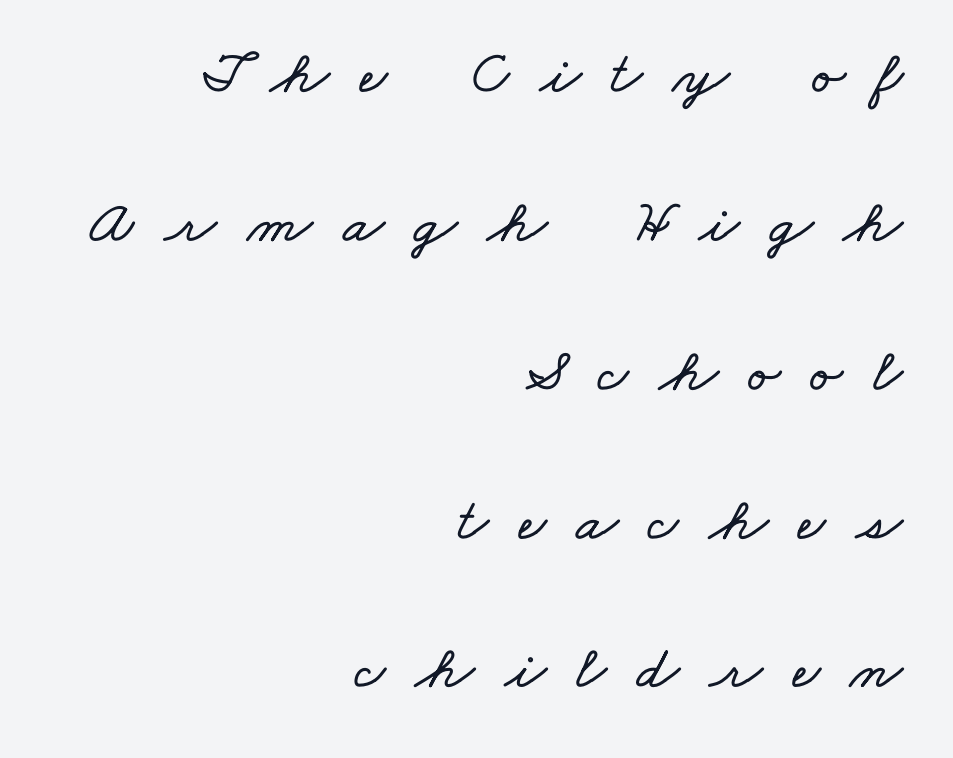
Check under the words: just untouched page. Tracking value appears strongly positive — letters spread wide. Proportional: the letters do not fall into vertical columns. The ragged edge is on the left, which tells us the setting is flush right. Students, observe: this is what heavily led, spacious text looks like.
